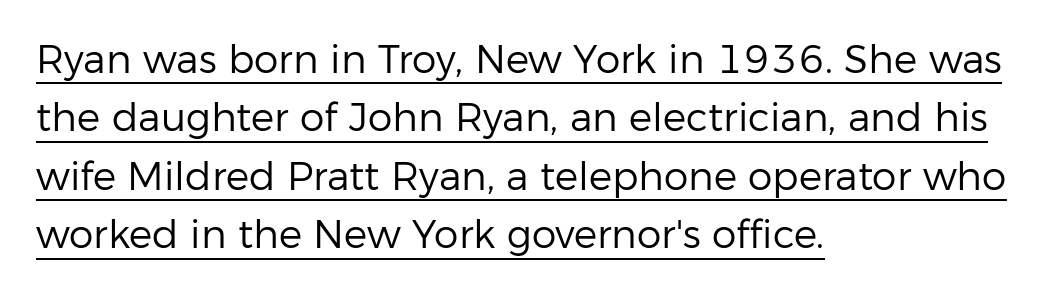
The image shows 39 px regular-weight sans-serif type, upright; set left-aligned, normal line spacing (1.5x), normal letter spacing, underlined; low stroke contrast and a medium x-height.
